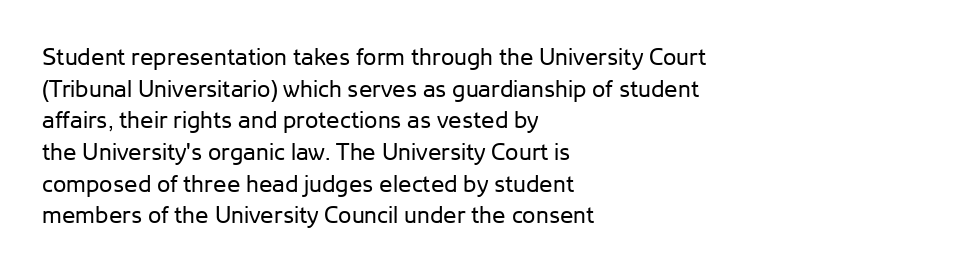
Leftover space on each line is placed entirely after the last word. The typesetting does not lean heavy: it is not bold. Honestly, the letter spacing is just normal — you wouldn't notice it. Underline: absent. If you drew a line through each stem, it would be perfectly vertical.
